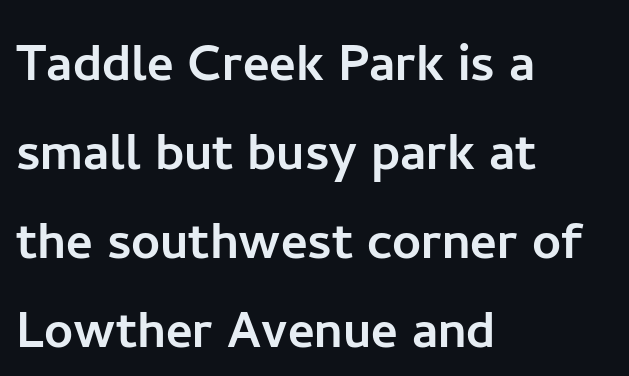
{"serif": "no", "italic": "no", "width": "normal", "stroke_contrast": "low", "x_height": "medium", "monospaced": "no", "underline": "no", "align": "left", "line_spacing": "normal", "line_spacing_ratio": 1.39, "letter_spacing": "normal", "letter_spacing_em": 0.0, "glyph_px": 64}
